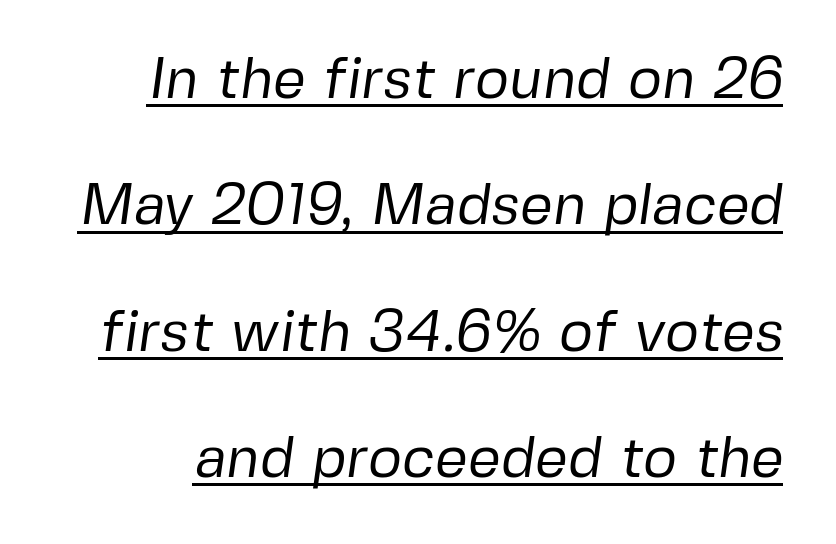
{"serif": "no", "bold": "no", "weight": "regular", "width": "normal", "stroke_contrast": "low", "x_height": "medium", "monospaced": "no", "underline": "yes", "line_spacing": "loose", "line_spacing_ratio": 2.18, "letter_spacing": "normal", "letter_spacing_em": 0.0, "glyph_px": 58}
